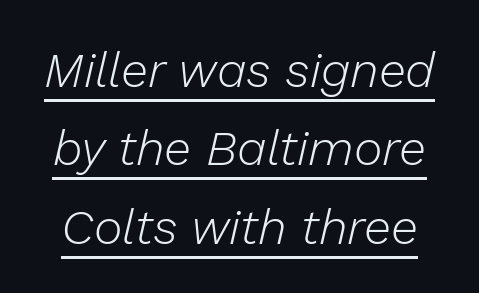
This block has exactly the height ordinary leading produces. Each line of the rendering has a horizontal stroke beneath the glyphs. These lines are rendered in a variable-pitch font. The letters sit at their default tracking, neither squeezed nor spread. In terms of posture, this sample is oblique. The typesetting does not lean heavy: it is not bold.
